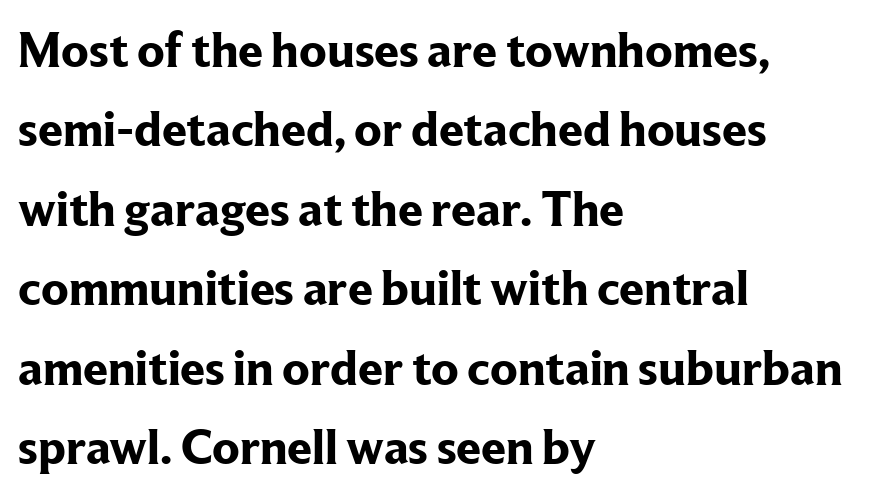
{"serif": "yes", "italic": "no", "bold": "yes", "weight": "bold", "width": "normal", "stroke_contrast": "low", "x_height": "medium", "monospaced": "no", "underline": "no", "align": "left", "line_spacing": "normal", "line_spacing_ratio": 1.59, "letter_spacing": "normal", "letter_spacing_em": 0.0, "glyph_px": 50}
